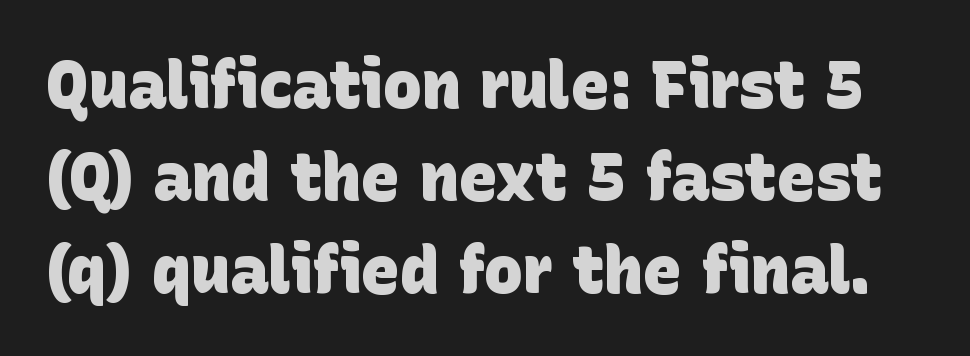
{"serif": "no", "bold": "yes", "weight": "heavy", "width": "normal", "stroke_contrast": "low", "x_height": "large", "monospaced": "no", "underline": "no", "line_spacing": "normal", "line_spacing_ratio": 1.42, "letter_spacing": "normal", "letter_spacing_em": 0.0, "glyph_px": 65}
